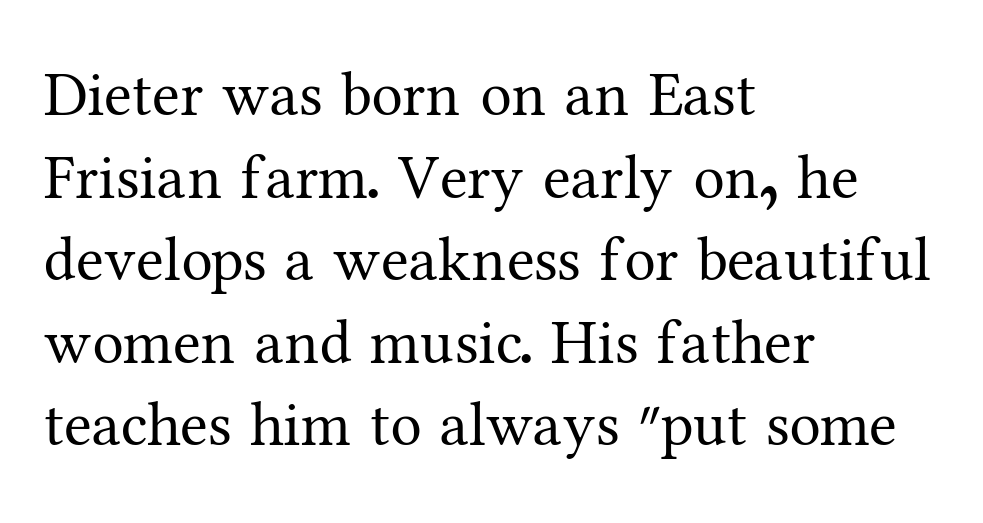
Q: Is the text bold? A: No.
Q: Is the text italic (slanted)? A: No, it is upright.
Q: Is the typeface a serif or a sans-serif typeface? A: Serif.
Q: Is the text underlined? A: No.
Q: How is the paragraph aligned? A: Left-aligned.
Q: Is the spacing between letters normal or unusually wide? A: Normal.
Q: Is the spacing between lines tight, normal or loose? A: Normal.
Q: Width (condensed, normal, or wide)? A: Normal.
Q: Stroke contrast? A: Medium.
Q: x-height? A: Medium.
Q: Monospaced? A: No.
